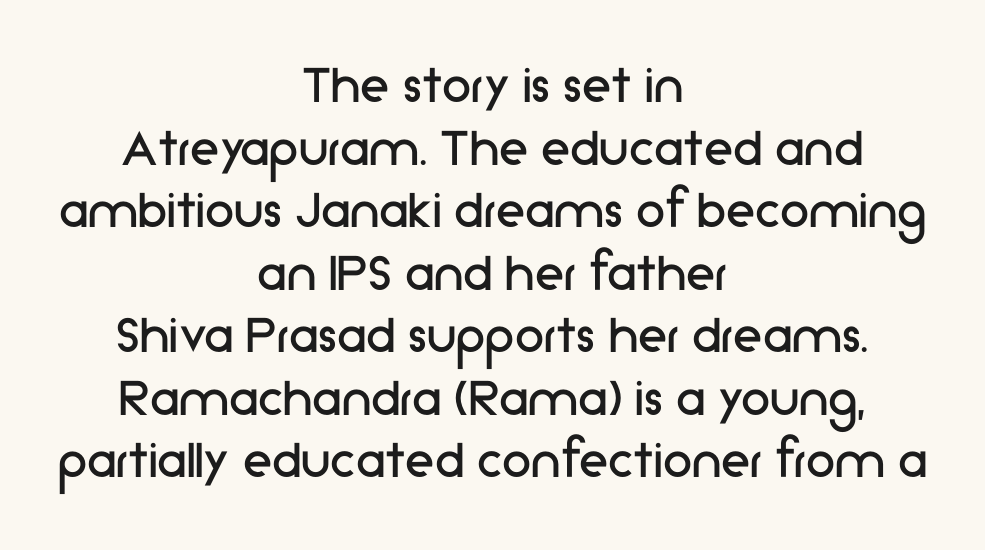
Q: Is the text bold? A: No.
Q: Is the text italic (slanted)? A: No, it is upright.
Q: Is the typeface a serif or a sans-serif typeface? A: Sans-serif.
Q: Is the text underlined? A: No.
Q: How is the paragraph aligned? A: Centered.
Q: Is the spacing between letters normal or unusually wide? A: Normal.
Q: Is the spacing between lines tight, normal or loose? A: Tight.
Q: Width (condensed, normal, or wide)? A: Normal.
Q: Stroke contrast? A: Low.
Q: x-height? A: Medium.
Q: Monospaced? A: No.
